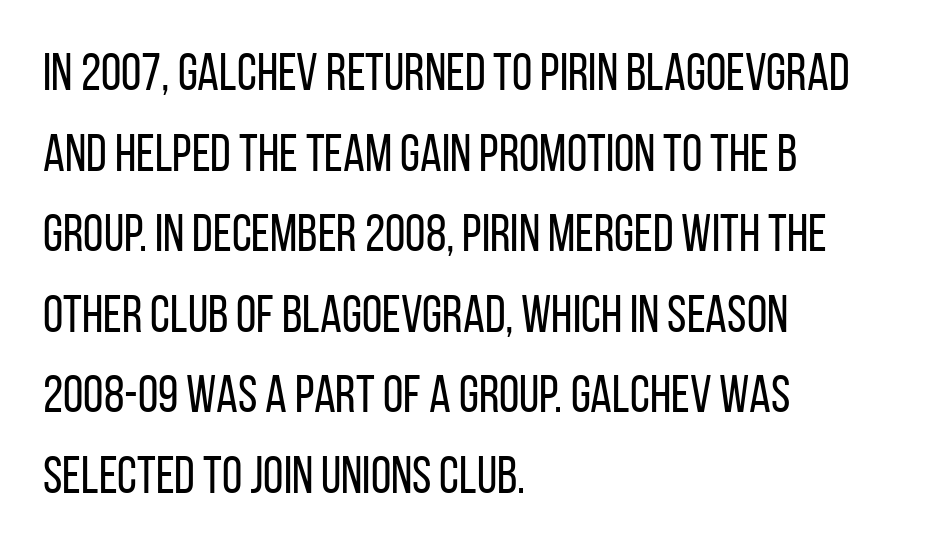
The letters stand straight up with perfectly vertical stems. Is the block centered? No — it sits flush against the left margin. Note: no serifs on the glyphs. This rendering leaves character spacing at its baseline value. Counters stay open thanks to moderate or lighter strokes. Students, observe: this is what conventionally led text looks like.
